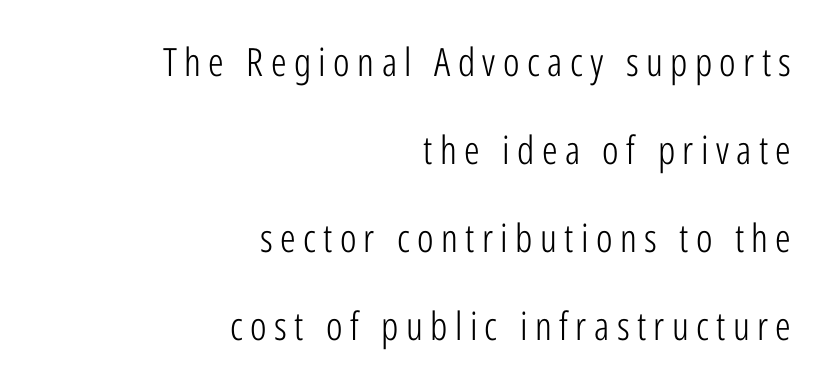
{"serif": "no", "italic": "no", "bold": "no", "weight": "light", "width": "condensed", "stroke_contrast": "low", "x_height": "medium", "monospaced": "no", "underline": "no", "align": "right", "line_spacing": "loose", "line_spacing_ratio": 2.26, "glyph_px": 39}
